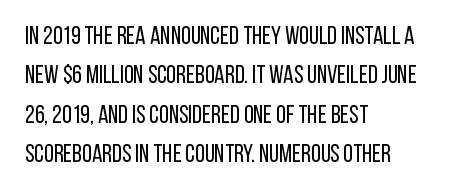
This block has exactly the height ordinary leading produces. Heft: none added — not bold. The face used here is rendered with its standard letterfit. Horizontally, the lines are justified to the leading edge only.
